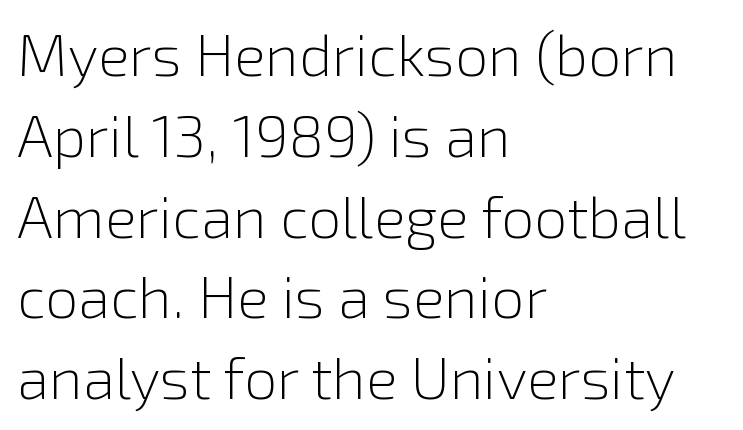
The typesetting does not lean heavy: it is not bold. The paragraph has a hard left edge and a soft right edge. One glance says typical: line gaps are just what's usual. The letters advance in unequal steps, a hallmark of proportional type. Underline: absent.
